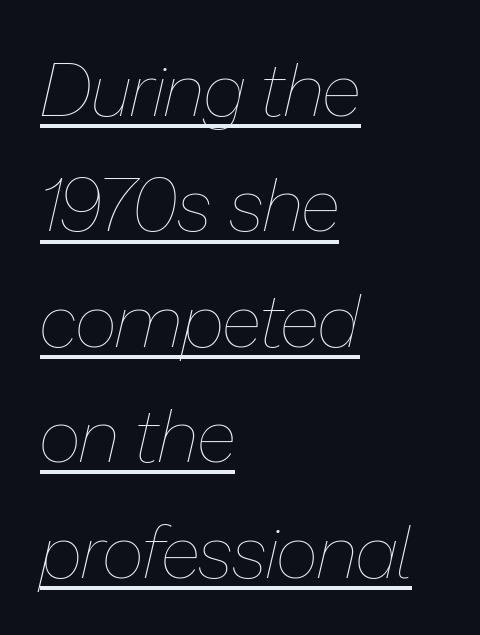
{"italic": "yes", "lean": "right", "slant_degrees": 13, "bold": "no", "weight": "thin", "width": "normal", "stroke_contrast": "low", "x_height": "medium", "monospaced": "no", "underline": "yes", "align": "left", "line_spacing": "normal", "line_spacing_ratio": 1.56, "letter_spacing": "normal", "letter_spacing_em": 0.0, "glyph_px": 74}
